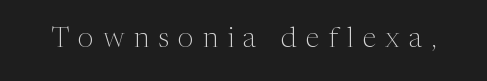
{"serif": "yes", "italic": "no", "bold": "no", "weight": "light", "width": "normal", "stroke_contrast": "medium", "x_height": "medium", "monospaced": "no", "underline": "no", "letter_spacing": "wide", "letter_spacing_em": 0.33, "glyph_px": 28}
